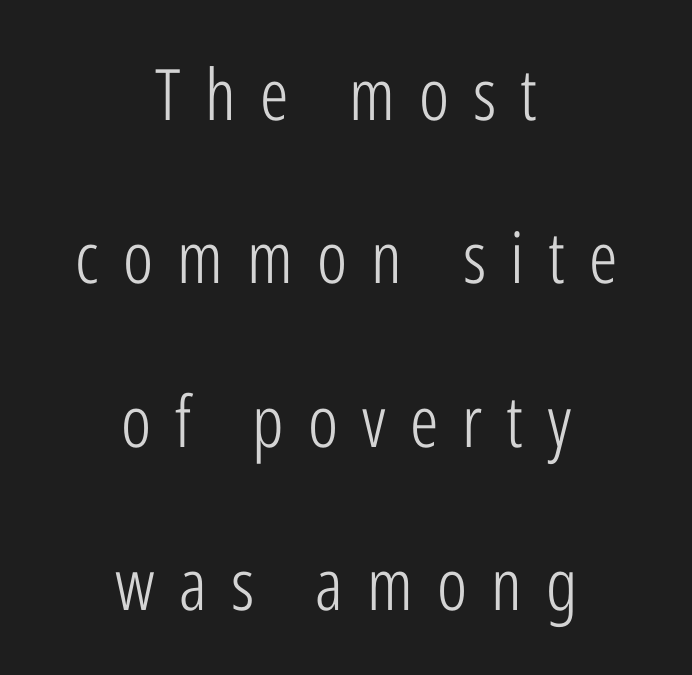
Q: Is the text bold? A: No.
Q: Is the text italic (slanted)? A: No, it is upright.
Q: Is the typeface a serif or a sans-serif typeface? A: Sans-serif.
Q: Is the text underlined? A: No.
Q: How is the paragraph aligned? A: Centered.
Q: Is the spacing between letters normal or unusually wide? A: Unusually wide.
Q: Is the spacing between lines tight, normal or loose? A: Loose.
Q: Width (condensed, normal, or wide)? A: Condensed.
Q: Stroke contrast? A: Low.
Q: x-height? A: Medium.
Q: Monospaced? A: No.
